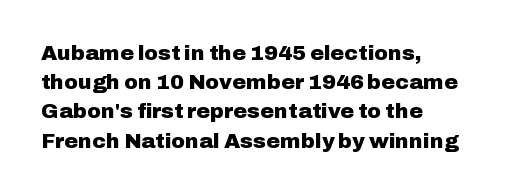
Q: Is the text bold? A: Yes.
Q: Is the text italic (slanted)? A: No, it is upright.
Q: Is the text underlined? A: No.
Q: How is the paragraph aligned? A: Left-aligned.
Q: Is the spacing between letters normal or unusually wide? A: Normal.
Q: Is the spacing between lines tight, normal or loose? A: Normal.
